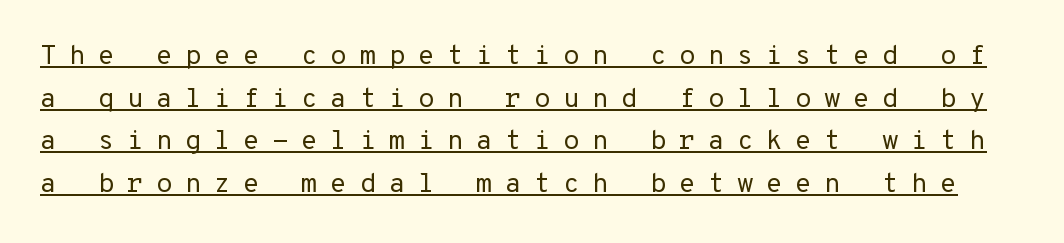
The image shows 27 px text type, upright; set normal line spacing (1.58x), unusually wide letter spacing (+0.46 em), underlined.
